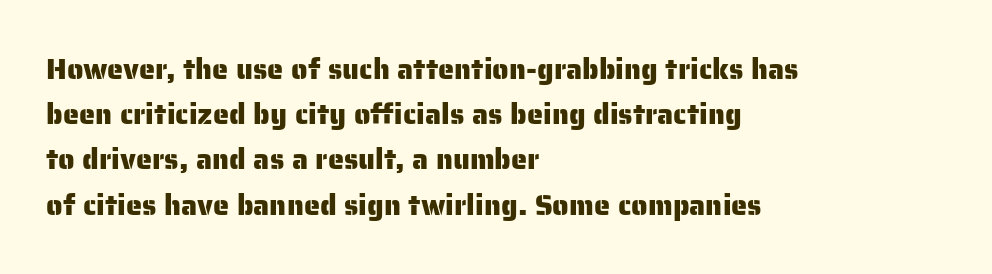
The specimen omits any rule beneath the text block's lines. Is the block centered? No — it sits flush against the left margin. Italic: no, the glyphs are upright roman. Spacing between characters is what you'd get straight out of the box.
